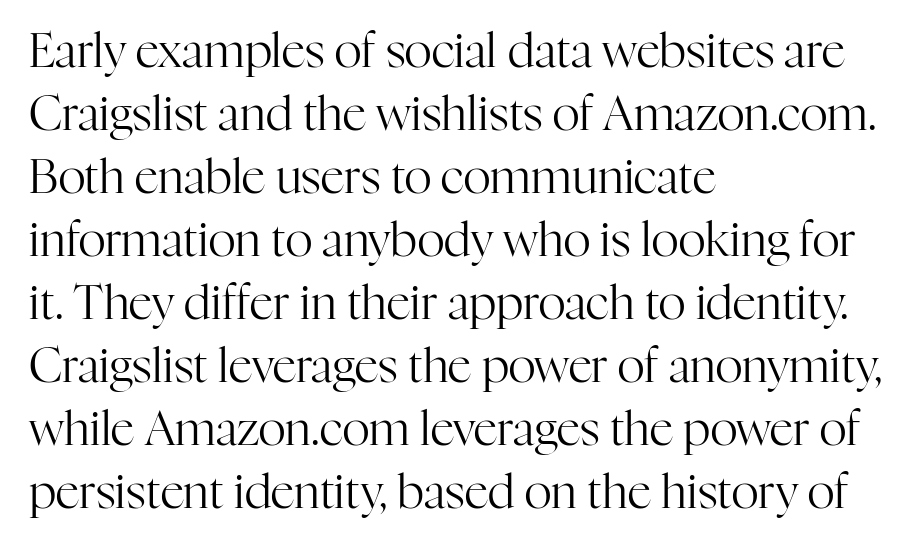
The image shows 47 px regular-weight serif type, upright; set left-aligned, normal line spacing (1.34x), normal letter spacing, not underlined; high stroke contrast and a medium x-height.
